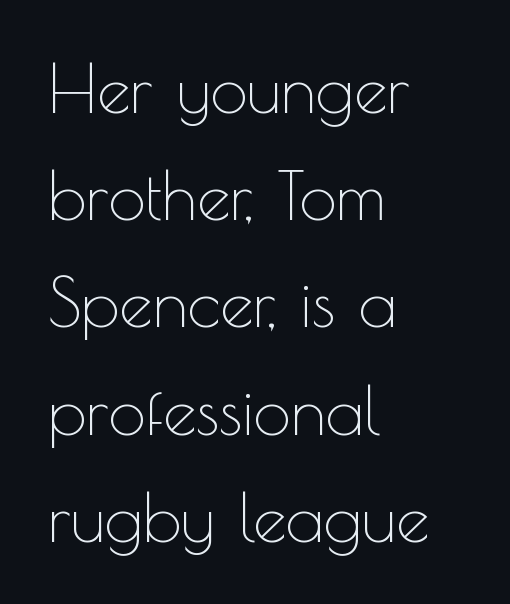
Q: Is the text bold? A: No.
Q: Is the text italic (slanted)? A: No, it is upright.
Q: Is the typeface a serif or a sans-serif typeface? A: Sans-serif.
Q: Is the text underlined? A: No.
Q: How is the paragraph aligned? A: Left-aligned.
Q: Is the spacing between letters normal or unusually wide? A: Normal.
Q: Is the spacing between lines tight, normal or loose? A: Normal.
Q: Width (condensed, normal, or wide)? A: Normal.
Q: x-height? A: Small.
Q: Monospaced? A: No.
